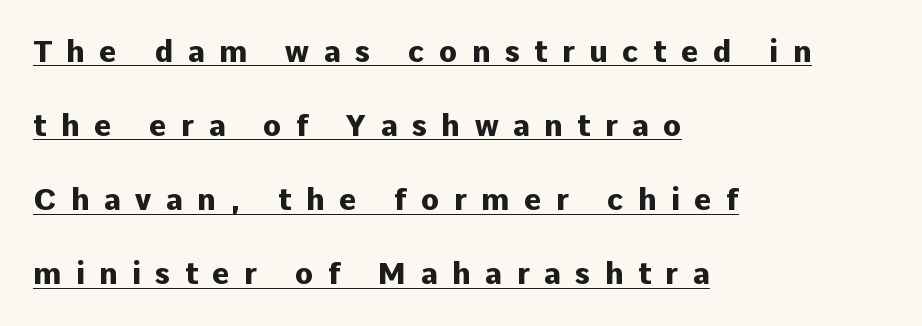
{"serif": "no", "italic": "no", "bold": "yes", "weight": "heavy", "width": "normal", "stroke_contrast": "low", "x_height": "medium", "monospaced": "no", "underline": "yes", "align": "left", "line_spacing": "loose", "line_spacing_ratio": 2.47, "letter_spacing": "wide", "letter_spacing_em": 0.48, "glyph_px": 30}
